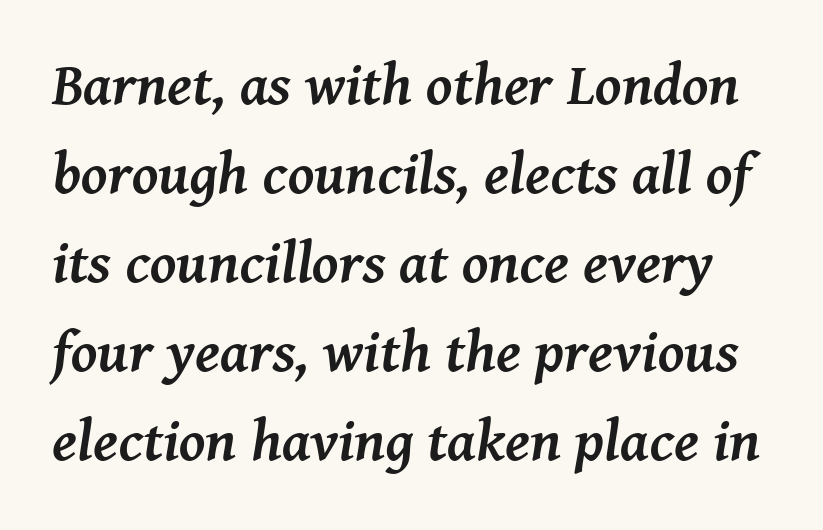
The image shows 59 px semibold serif type, italic (leaning right); set normal line spacing (1.51x), normal letter spacing, not underlined; medium stroke contrast and a medium x-height.
